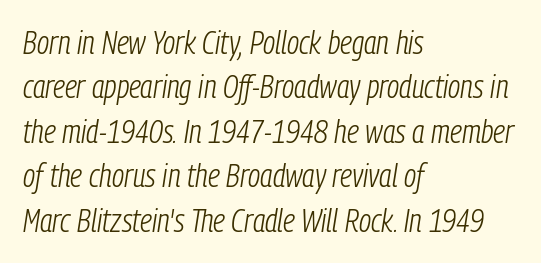
{"italic": "yes", "lean": "right", "slant_degrees": 9, "bold": "no", "weight": "light", "width": "condensed", "stroke_contrast": "low", "x_height": "medium", "monospaced": "no", "underline": "no", "align": "left", "line_spacing": "normal", "line_spacing_ratio": 1.39, "letter_spacing": "normal", "letter_spacing_em": 0.0, "glyph_px": 32}
